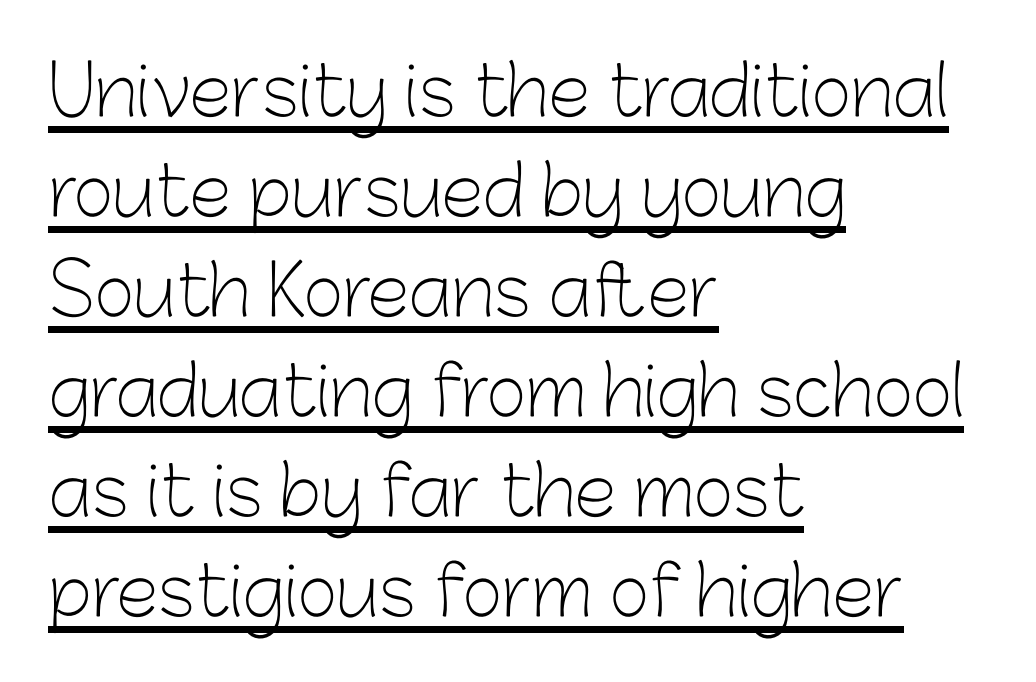
Rows of type keep a routine distance in the vertical direction. Words appear dense and cohesive because spacing is normal. Is this a fixed-width face? No — the glyphs have proportional, varying widths. The axis of the letterforms is exactly vertical. A typesetter would label this face a sans. All the whitespace from short lines collects on the right.
